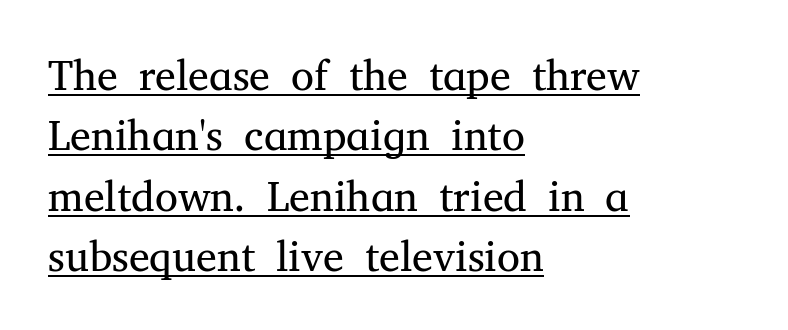
{"serif": "yes", "italic": "no", "bold": "no", "weight": "regular", "width": "normal", "stroke_contrast": "medium", "x_height": "medium", "monospaced": "no", "underline": "yes", "align": "left", "line_spacing": "normal", "line_spacing_ratio": 1.44, "letter_spacing": "normal", "letter_spacing_em": 0.0, "glyph_px": 42}
